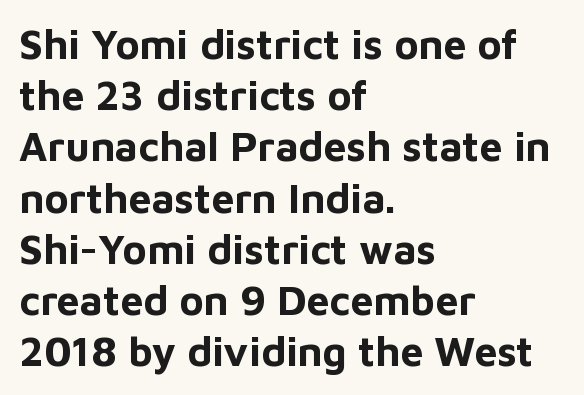
The image shows 41 px bold sans-serif type, upright; set left-aligned, normal line spacing (1.25x), normal letter spacing, not underlined; low stroke contrast and a medium x-height.
